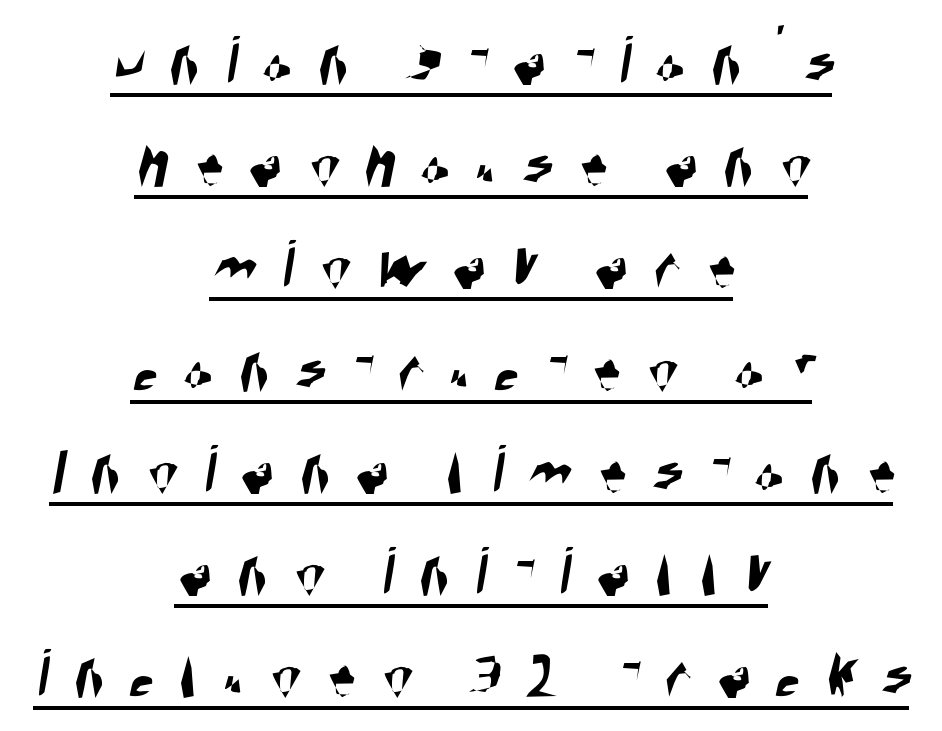
The image shows 70 px condensed sans-serif type; set centered, normal line spacing (1.46x), unusually wide letter spacing (+0.36 em), underlined; high stroke contrast and a large x-height.
